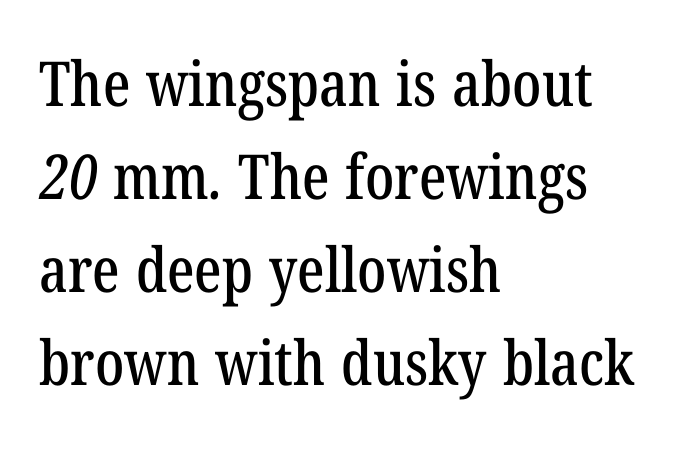
{"serif": "yes", "width": "condensed", "stroke_contrast": "low", "x_height": "medium", "monospaced": "no", "underline": "no", "align": "left", "line_spacing": "normal", "line_spacing_ratio": 1.5, "letter_spacing": "normal", "letter_spacing_em": 0.0, "glyph_px": 62}
